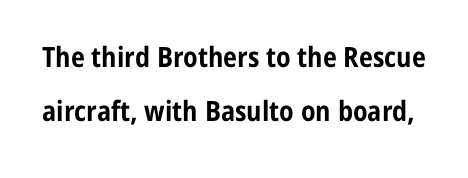
Leading is clearly above the norm, producing a sparse column. These lines are composed in type without serifs. Emphasis by weight is at full strength: bold. Just letters on the line, the space beneath them empty. Spacing verdict: proportional, widths tailored to each character.
